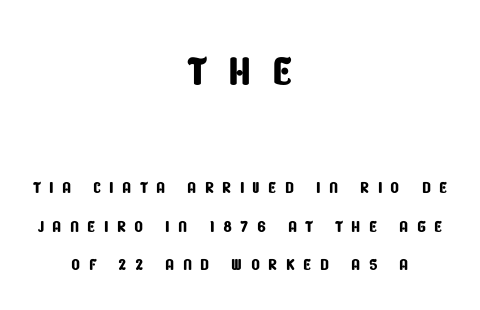
{"serif": "no", "width": "condensed", "stroke_contrast": "low", "x_height": "large", "monospaced": "no", "underline": "no", "align": "center", "line_spacing": "normal", "line_spacing_ratio": 1.67, "letter_spacing": "wide", "letter_spacing_em": 0.36, "larger_block": "first", "size_ratio": 2.52, "glyph_px": 58}
